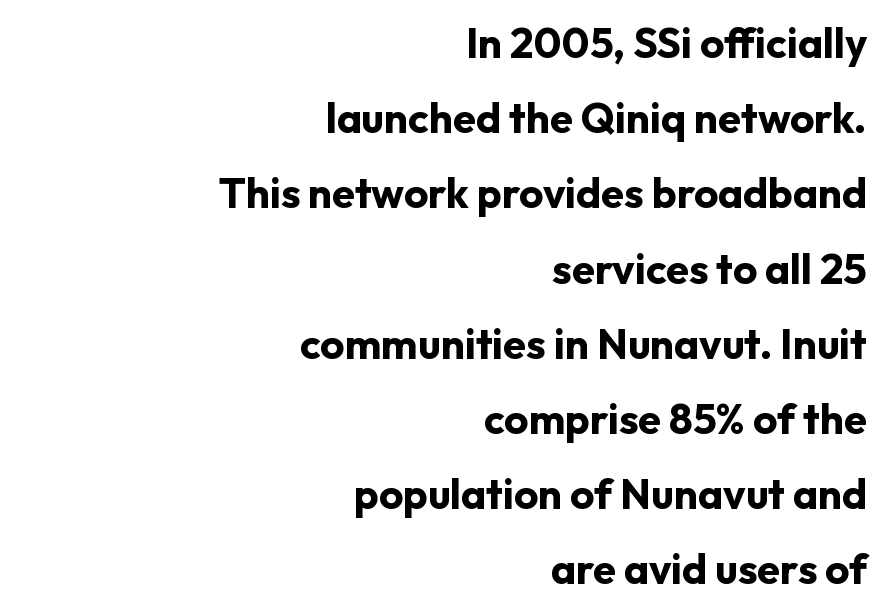
I'd describe the lettering as bold — thick and assertive. Every character sits straight up, as roman type does. What kind of face is this? One without serifs — a sans. Between one letter and the next there's only the usual sliver of space. The passage shown is typed in a proportional face where columns would drift.
